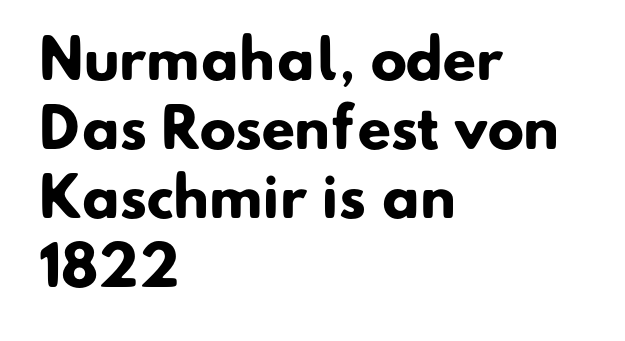
You'd pick this weight for a headline — it's a proper bold. The face used here is proportionally spaced, like ordinary book or web type. The characters display no serif detailing; their extremities are plain. The rows are spaced the way most documents space them. The baseline area is clear.
